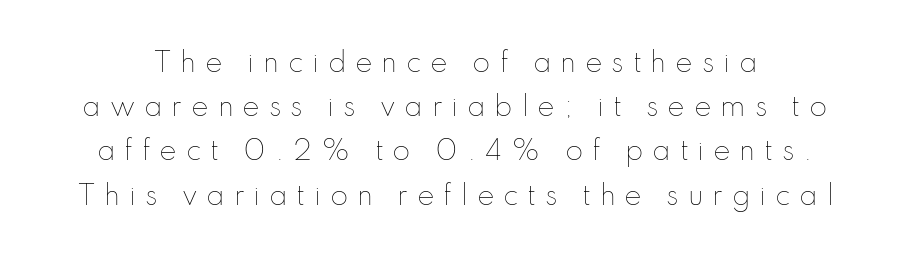
{"italic": "no", "bold": "no", "underline": "no", "line_spacing": "normal", "line_spacing_ratio": 1.7, "letter_spacing": "wide", "letter_spacing_em": 0.34, "glyph_px": 26}
